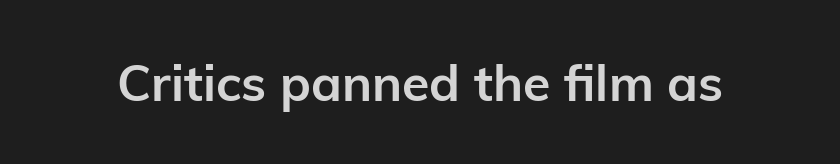
Q: Is the text bold? A: Yes.
Q: Is the text italic (slanted)? A: No, it is upright.
Q: Is the typeface a serif or a sans-serif typeface? A: Sans-serif.
Q: Is the text underlined? A: No.
Q: Is the spacing between letters normal or unusually wide? A: Normal.
Q: Width (condensed, normal, or wide)? A: Normal.
Q: Stroke contrast? A: Low.
Q: x-height? A: Medium.
Q: Monospaced? A: No.
